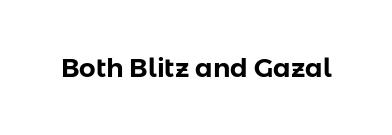
Is there any slant? The stems are plumb. Descenders are the only things crossing below the line. The line texture is even and compact thanks to regular tracking.
